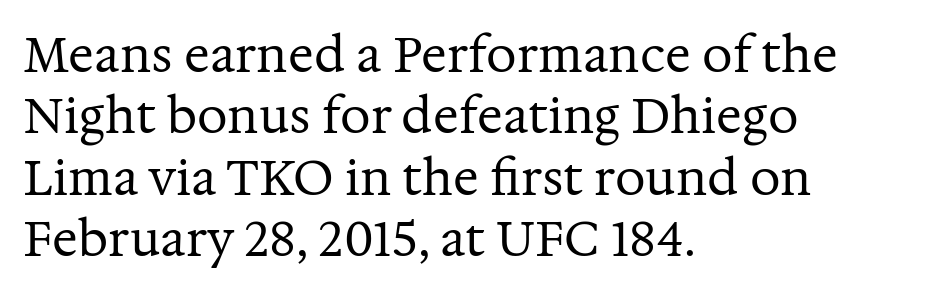
The image shows 48 px regular-weight serif type, upright; set left-aligned, normal line spacing (1.28x), normal letter spacing, not underlined; medium stroke contrast and a medium x-height.
